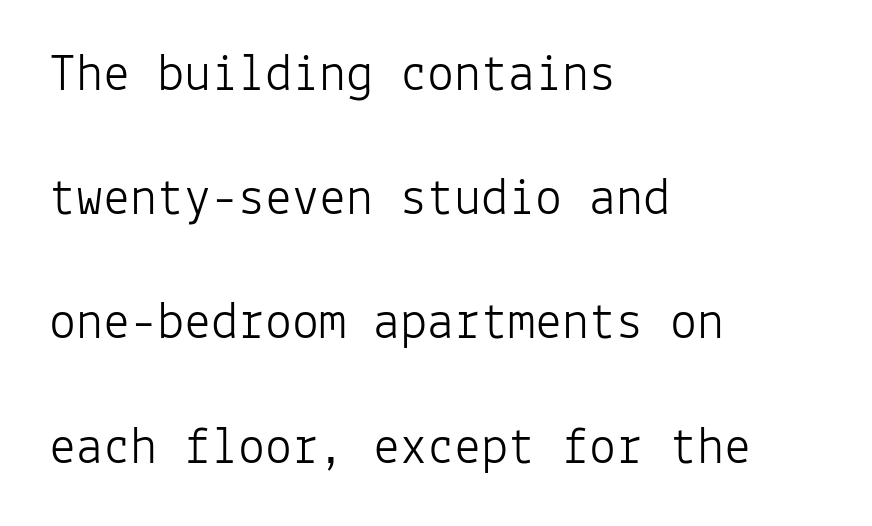
The image shows 54 px light sans-serif type, upright, monospaced; set left-aligned, loose line spacing (2.3x), normal letter spacing, not underlined; low stroke contrast and a medium x-height.
